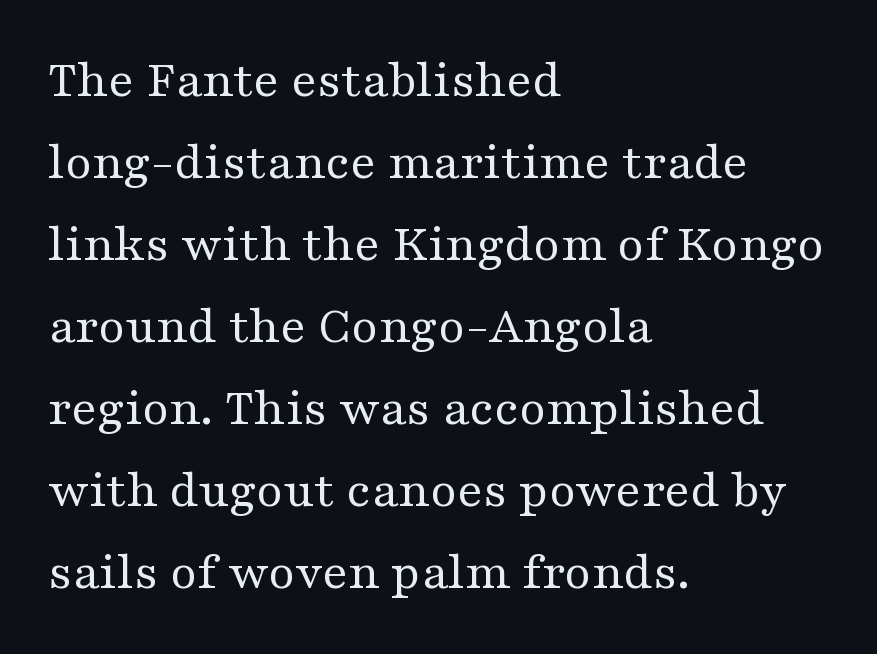
{"serif": "yes", "italic": "no", "bold": "no", "weight": "regular", "width": "wide", "stroke_contrast": "medium", "x_height": "medium", "monospaced": "no", "underline": "no", "align": "left", "line_spacing": "normal", "line_spacing_ratio": 1.52, "letter_spacing": "normal", "letter_spacing_em": 0.0, "glyph_px": 54}
